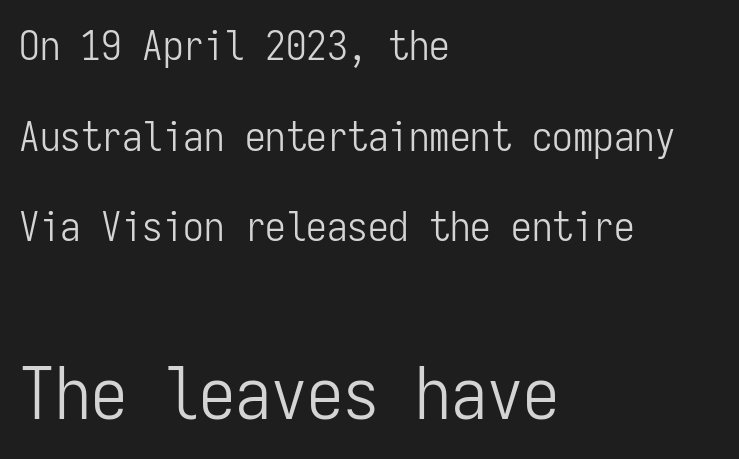
The axis of the letterforms is exactly vertical. The face used here appears at its bigger size in the lower chunk. Bare-footed words on every line. Stroke mass is kept to a normal reading level or below.
